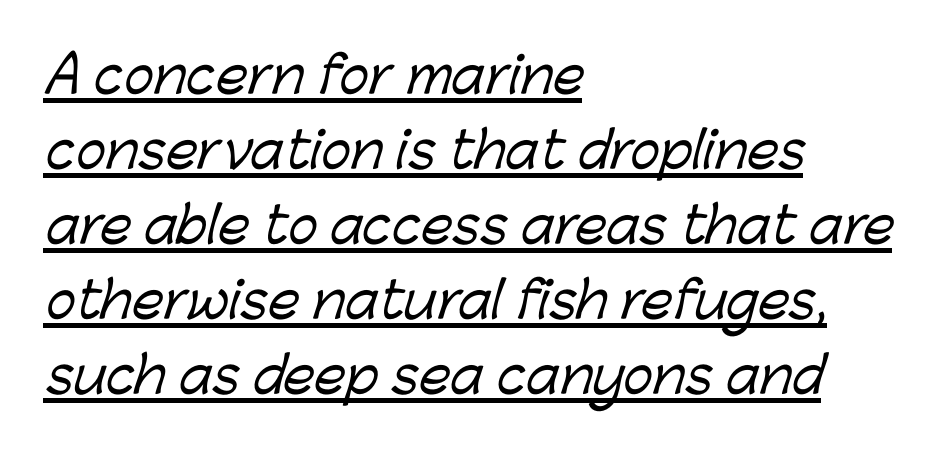
{"serif": "no", "width": "normal", "stroke_contrast": "low", "x_height": "medium", "monospaced": "no", "underline": "yes", "align": "left", "line_spacing": "normal", "line_spacing_ratio": 1.5, "letter_spacing": "normal", "letter_spacing_em": 0.0, "glyph_px": 50}
